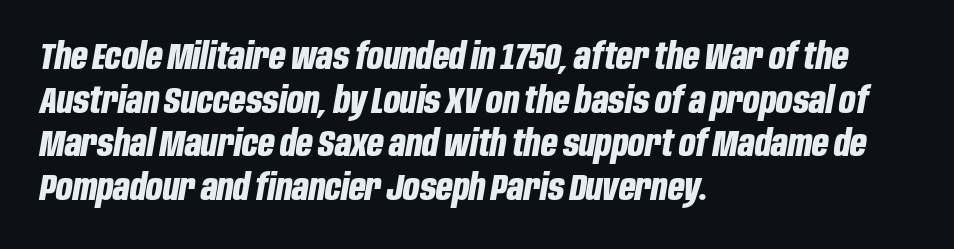
Horizontal alignment here is leftward, the default for most running prose. Is the type slanted? Yes — the strokes lean at a clear angle. The passage shown is typed in a proportional face where columns would drift. The horizontal fit of the characters is conventional and even.
